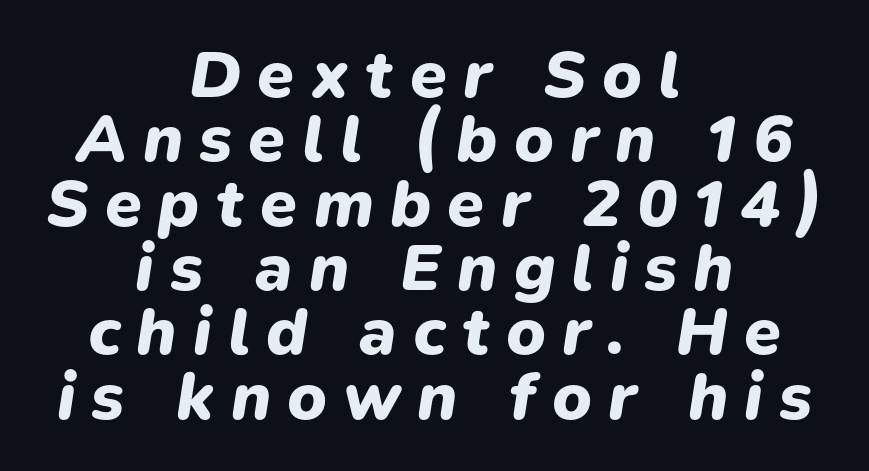
{"italic": "yes", "lean": "right", "slant_degrees": 9, "bold": "yes", "weight": "heavy", "width": "normal", "stroke_contrast": "low", "x_height": "medium", "monospaced": "no", "underline": "no", "align": "center", "line_spacing": "tight", "line_spacing_ratio": 0.96, "letter_spacing": "wide", "letter_spacing_em": 0.24, "glyph_px": 67}
